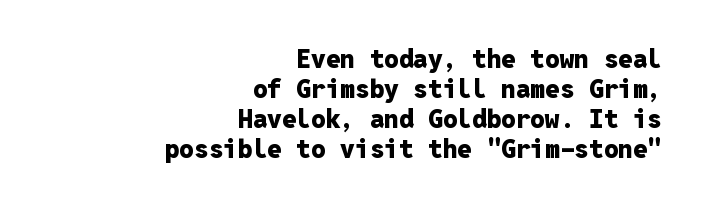
{"italic": "no", "bold": "yes", "underline": "no", "align": "right", "line_spacing_ratio": 1.16, "letter_spacing": "normal", "letter_spacing_em": 0.0, "glyph_px": 26}
